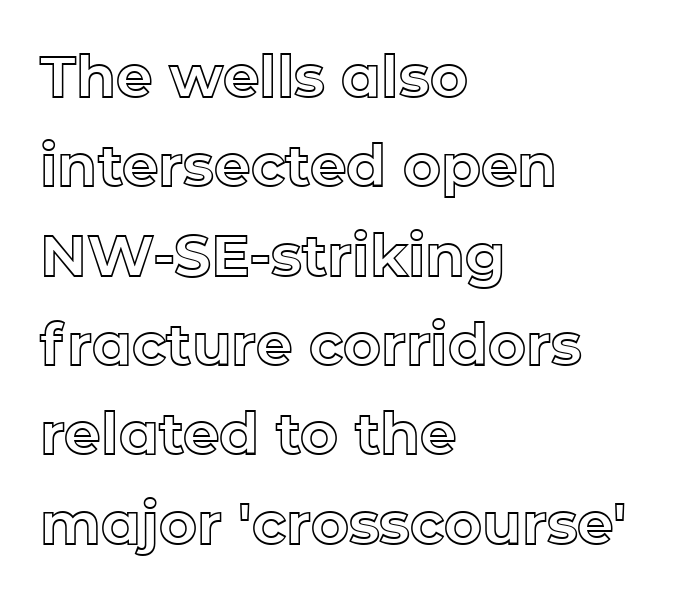
{"italic": "no", "width": "normal", "x_height": "medium", "monospaced": "no", "underline": "no", "align": "left", "line_spacing": "normal", "line_spacing_ratio": 1.54, "letter_spacing": "normal", "letter_spacing_em": 0.0, "glyph_px": 58}
